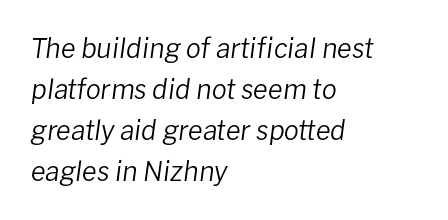
Q: Is the text bold? A: No.
Q: Is the text italic (slanted)? A: Yes, it leans right by about 8 degrees.
Q: Is the text underlined? A: No.
Q: How is the paragraph aligned? A: Left-aligned.
Q: Is the spacing between letters normal or unusually wide? A: Normal.
Q: Is the spacing between lines tight, normal or loose? A: Normal.
